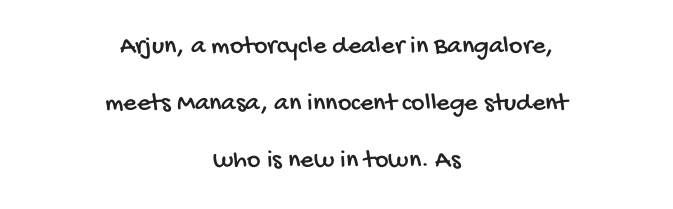
Honestly, the letter spacing is just normal — you wouldn't notice it. The string is rendered with underlining switched off. Layout note: lines centered. Reading down the column, the eye jumps a long way to each next line.
